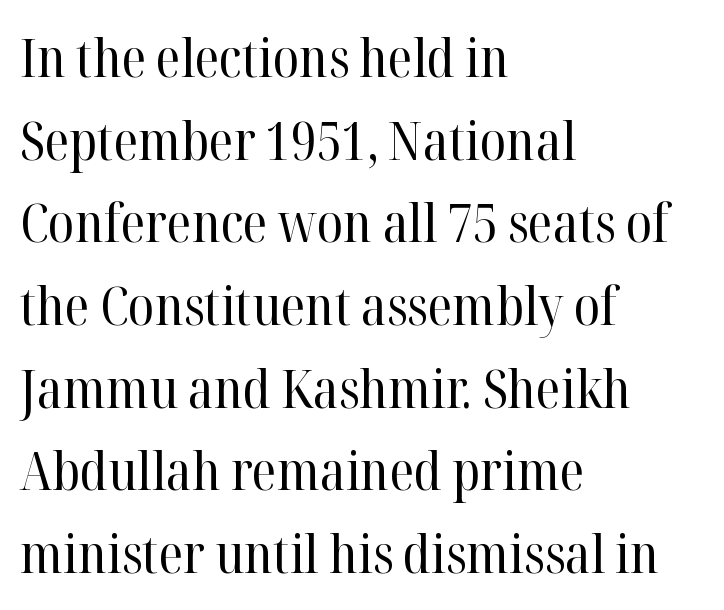
The image shows 53 px regular-weight serif type, upright; set left-aligned, normal line spacing (1.56x), normal letter spacing, not underlined; high stroke contrast and a medium x-height.
